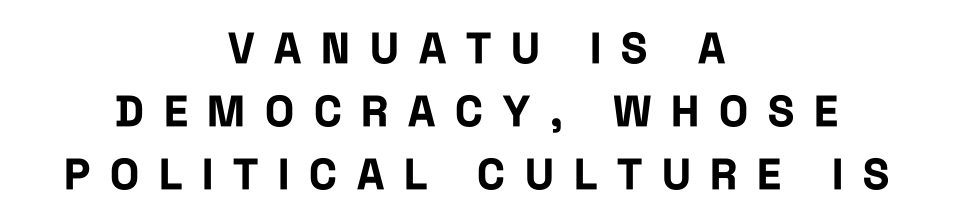
{"serif": "no", "italic": "no", "bold": "yes", "weight": "bold", "width": "condensed", "stroke_contrast": "low", "x_height": "large", "monospaced": "no", "underline": "no", "align": "center", "line_spacing": "normal", "line_spacing_ratio": 1.46, "letter_spacing": "wide", "letter_spacing_em": 0.46, "glyph_px": 43}
